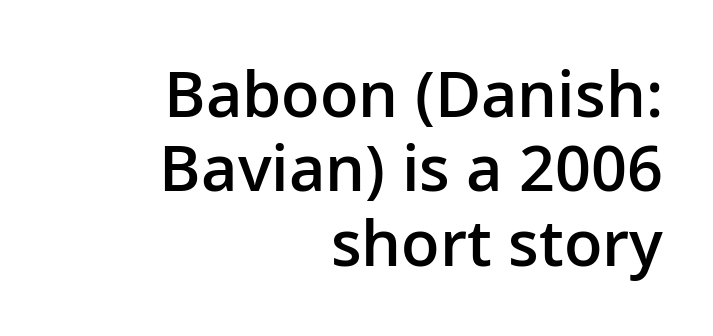
The image shows 63 px semibold sans-serif type, upright; set right-aligned, line spacing 1.18x, normal letter spacing, not underlined; low stroke contrast and a medium x-height.
